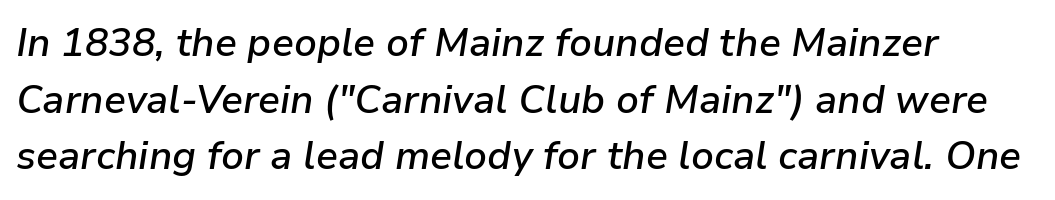
Is there much room between lines? A standard amount, neither cramped nor airy. Inter-character spacing is left at the font's built-in metrics. An italicized treatment has been applied to the whole sample. Note the varied advance widths — an 'i' is clearly narrower than an 'm'. The strokes are fattened partway — semibold, not bold. Nobody drew a line under any word here.
